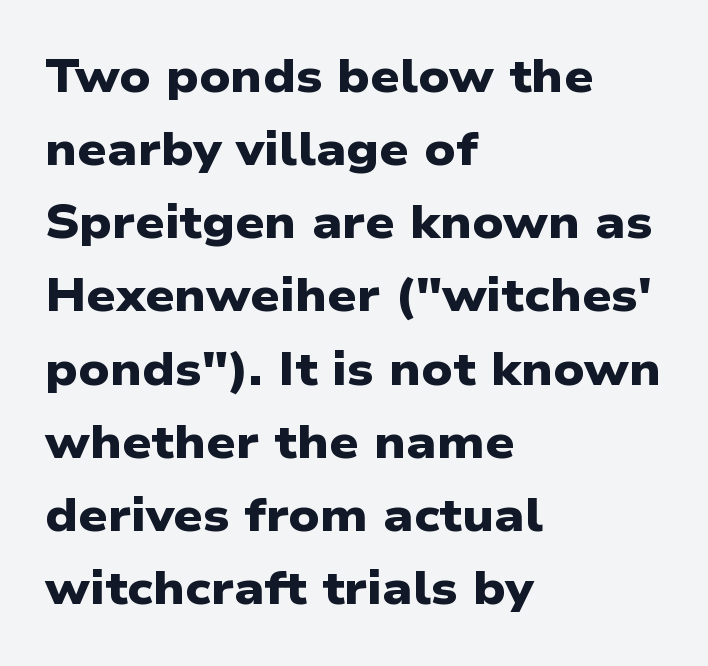
{"serif": "no", "bold": "yes", "weight": "heavy", "width": "wide", "stroke_contrast": "low", "x_height": "medium", "monospaced": "no", "underline": "no", "align": "left", "line_spacing": "normal", "line_spacing_ratio": 1.59, "letter_spacing": "normal", "letter_spacing_em": 0.0, "glyph_px": 46}
